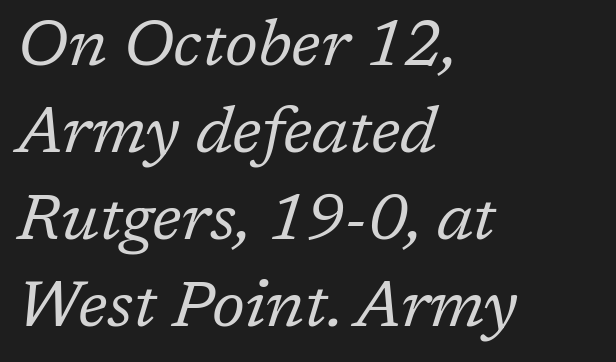
{"serif": "yes", "italic": "yes", "lean": "right", "slant_degrees": 17, "bold": "no", "weight": "regular", "width": "normal", "stroke_contrast": "low", "x_height": "medium", "monospaced": "no", "underline": "no", "align": "left", "line_spacing": "normal", "line_spacing_ratio": 1.34, "letter_spacing": "normal", "letter_spacing_em": 0.0, "glyph_px": 65}
